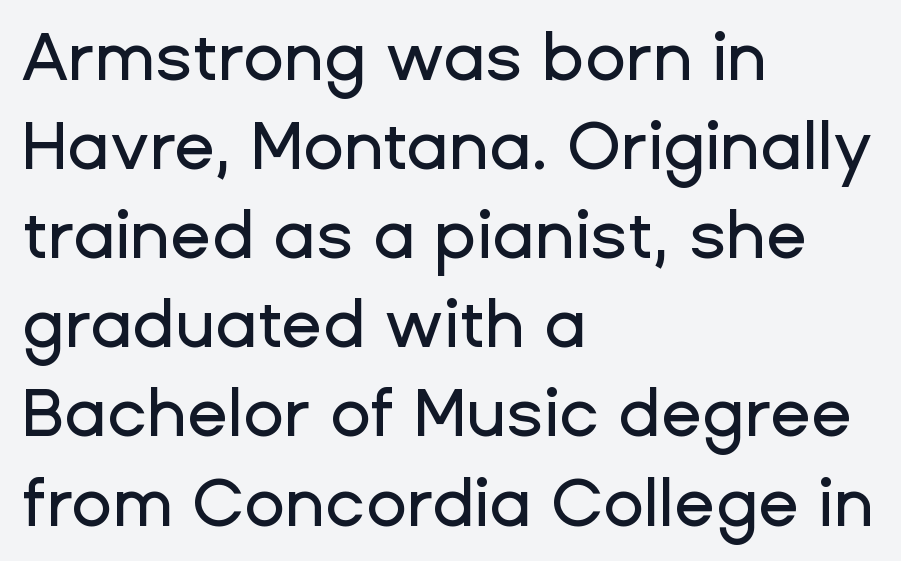
Q: Is the text italic (slanted)? A: No, it is upright.
Q: Is the typeface a serif or a sans-serif typeface? A: Sans-serif.
Q: Is the text underlined? A: No.
Q: How is the paragraph aligned? A: Left-aligned.
Q: Is the spacing between letters normal or unusually wide? A: Normal.
Q: Is the spacing between lines tight, normal or loose? A: Normal.
Q: Width (condensed, normal, or wide)? A: Normal.
Q: Stroke contrast? A: Low.
Q: x-height? A: Medium.
Q: Monospaced? A: No.
